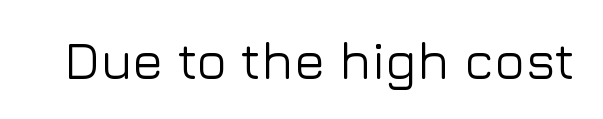
The image shows 52 px sans-serif type, upright; set normal letter spacing, not underlined; low stroke contrast and a medium x-height.
